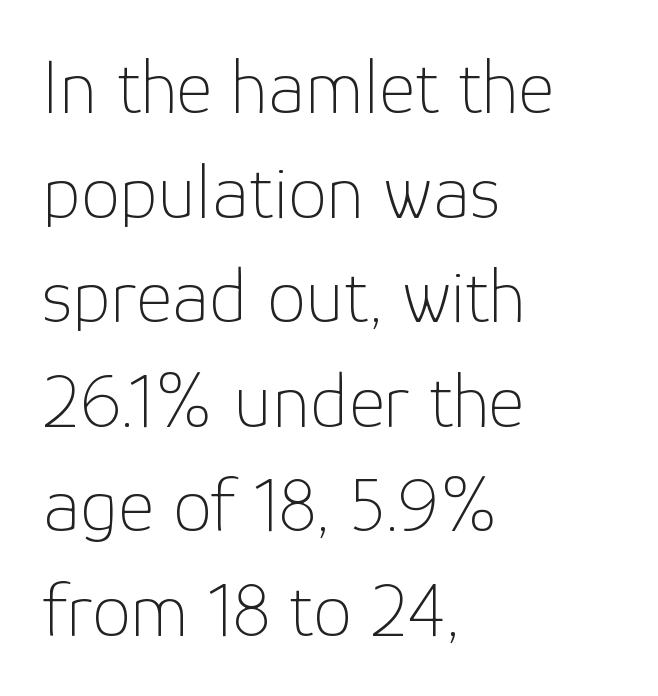
Q: Is the text bold? A: No.
Q: Is the text italic (slanted)? A: No, it is upright.
Q: Is the typeface a serif or a sans-serif typeface? A: Sans-serif.
Q: Is the text underlined? A: No.
Q: How is the paragraph aligned? A: Left-aligned.
Q: Is the spacing between letters normal or unusually wide? A: Normal.
Q: Is the spacing between lines tight, normal or loose? A: Normal.
Q: Width (condensed, normal, or wide)? A: Normal.
Q: Stroke contrast? A: Low.
Q: x-height? A: Medium.
Q: Monospaced? A: No.
